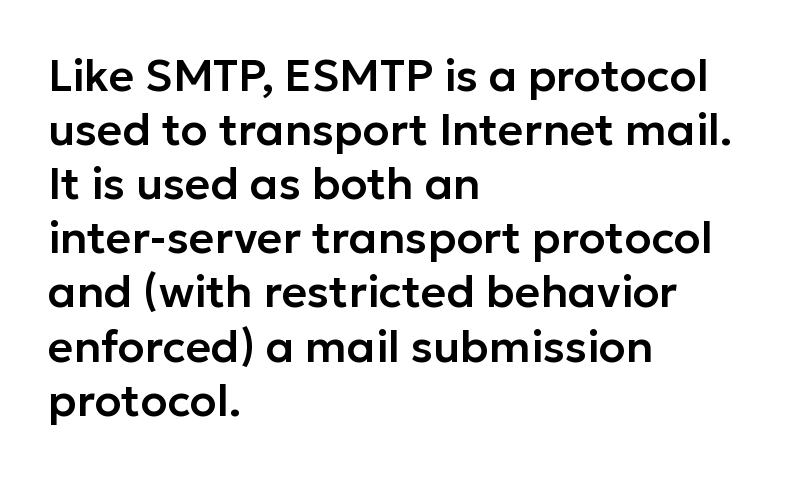
Each word holds together tightly as a unit, with standard inter-letter gaps. Each row of text sits above clean, open space. Italic? Not at all — the glyphs are vertical. Alignment: flush left. The font family rendered here belongs to the sans-serif group.
